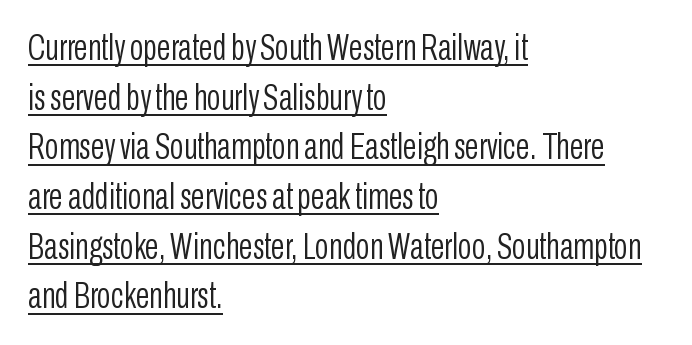
Q: Is the text bold? A: No.
Q: Is the text italic (slanted)? A: No, it is upright.
Q: Is the typeface a serif or a sans-serif typeface? A: Sans-serif.
Q: Is the text underlined? A: Yes.
Q: How is the paragraph aligned? A: Left-aligned.
Q: Is the spacing between letters normal or unusually wide? A: Normal.
Q: Is the spacing between lines tight, normal or loose? A: Normal.
Q: Width (condensed, normal, or wide)? A: Condensed.
Q: Stroke contrast? A: Low.
Q: x-height? A: Medium.
Q: Monospaced? A: No.
